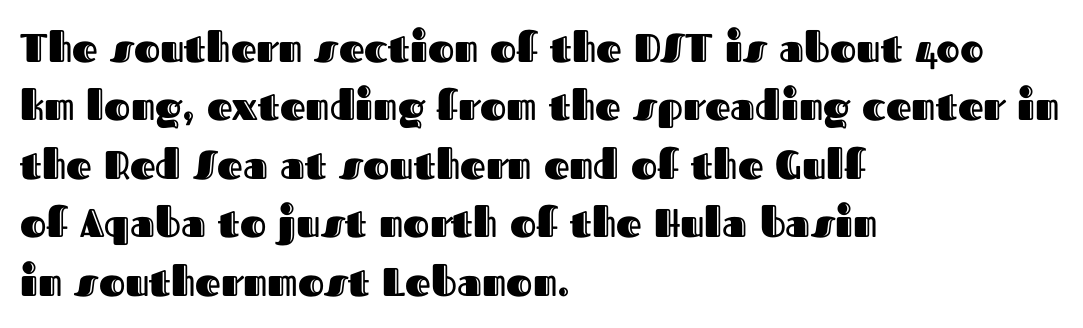
The image shows 40 px text type, upright; set left-aligned, normal line spacing (1.46x), normal letter spacing, not underlined; a medium x-height.
